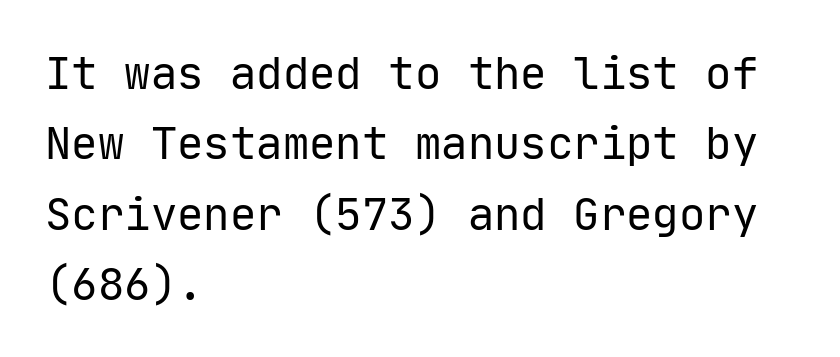
The image shows 44 px regular-weight sans-serif type, upright, monospaced; set left-aligned, normal line spacing (1.6x), normal letter spacing, not underlined; low stroke contrast and a medium x-height.
